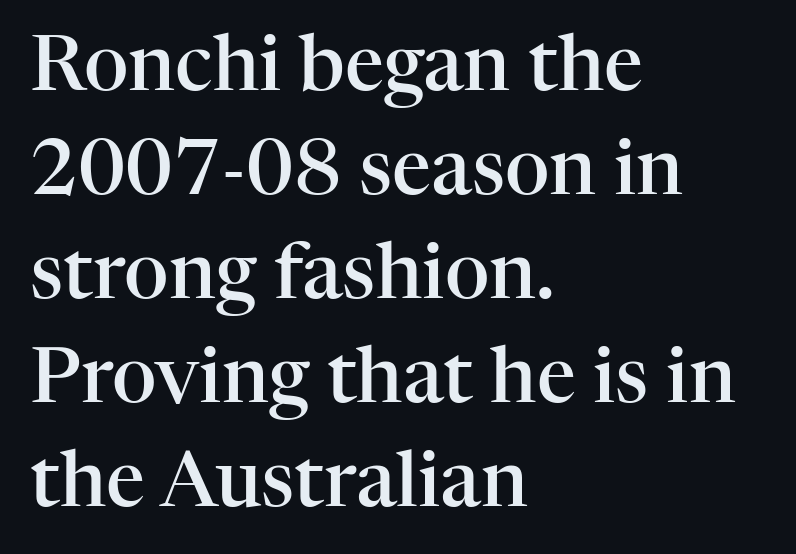
The zone under the glyphs is completely vacant. Is this a fixed-width face? No — the glyphs have proportional, varying widths. Weight check: semibold — heavier than regular, not quite bold. Is there much room between lines? A standard amount, neither cramped nor airy. The face used here is seriffed, in the tradition of book romans.
